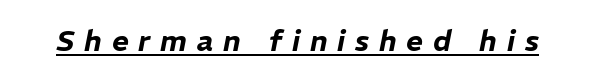
{"italic": "yes", "lean": "right", "slant_degrees": 11, "width": "normal", "stroke_contrast": "low", "x_height": "medium", "monospaced": "no", "underline": "yes", "letter_spacing": "wide", "letter_spacing_em": 0.34, "glyph_px": 29}
